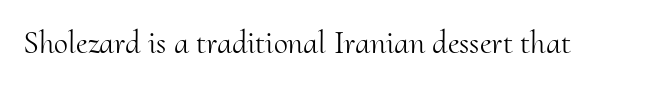
Q: Is the text bold? A: No.
Q: Is the text italic (slanted)? A: No, it is upright.
Q: Is the typeface a serif or a sans-serif typeface? A: Serif.
Q: Is the text underlined? A: No.
Q: Is the spacing between letters normal or unusually wide? A: Normal.
Q: Width (condensed, normal, or wide)? A: Normal.
Q: Stroke contrast? A: Medium.
Q: x-height? A: Small.
Q: Monospaced? A: No.
